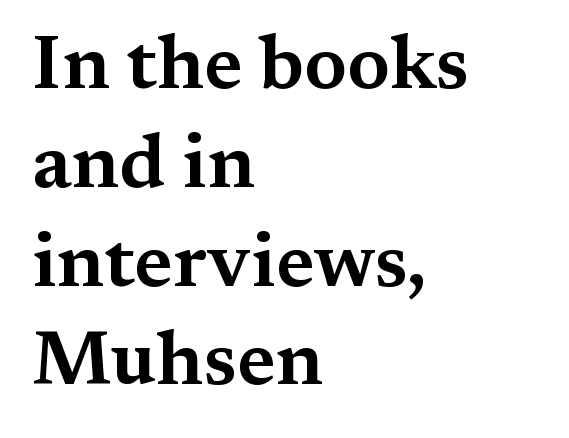
The image shows 76 px wide serif type, upright; set left-aligned, normal line spacing (1.3x), normal letter spacing, not underlined; medium stroke contrast and a medium x-height.
